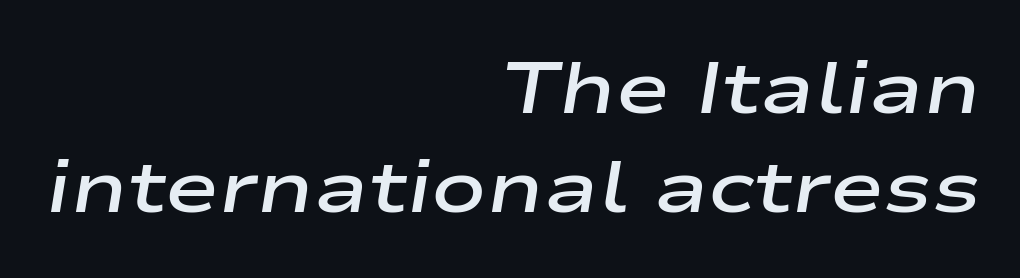
{"italic": "yes", "lean": "right", "slant_degrees": 9, "bold": "semi", "weight": "semibold", "width": "wide", "stroke_contrast": "low", "x_height": "medium", "monospaced": "no", "underline": "no", "align": "right", "line_spacing": "normal", "line_spacing_ratio": 1.36, "letter_spacing": "normal", "letter_spacing_em": 0.0, "glyph_px": 73}
